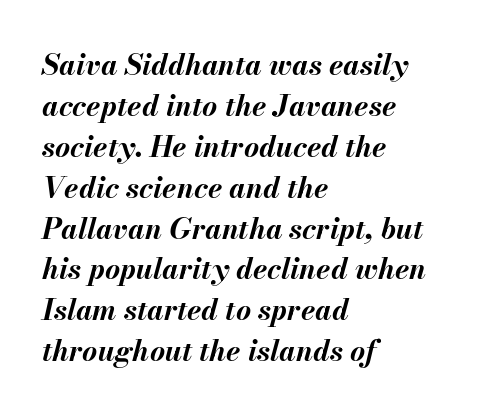
{"italic": "yes", "lean": "right", "slant_degrees": 13, "bold": "yes", "weight": "bold", "width": "normal", "stroke_contrast": "medium", "x_height": "small", "monospaced": "no", "underline": "no", "align": "left", "line_spacing": "normal", "line_spacing_ratio": 1.41, "letter_spacing": "normal", "letter_spacing_em": 0.0, "glyph_px": 29}
